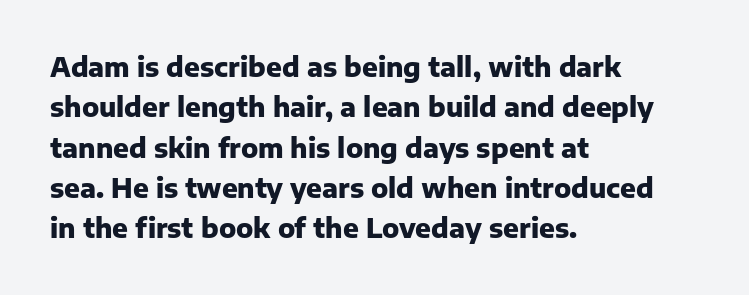
The image shows 26 px bold type, upright; set left-aligned, normal line spacing (1.55x), normal letter spacing, not underlined.
